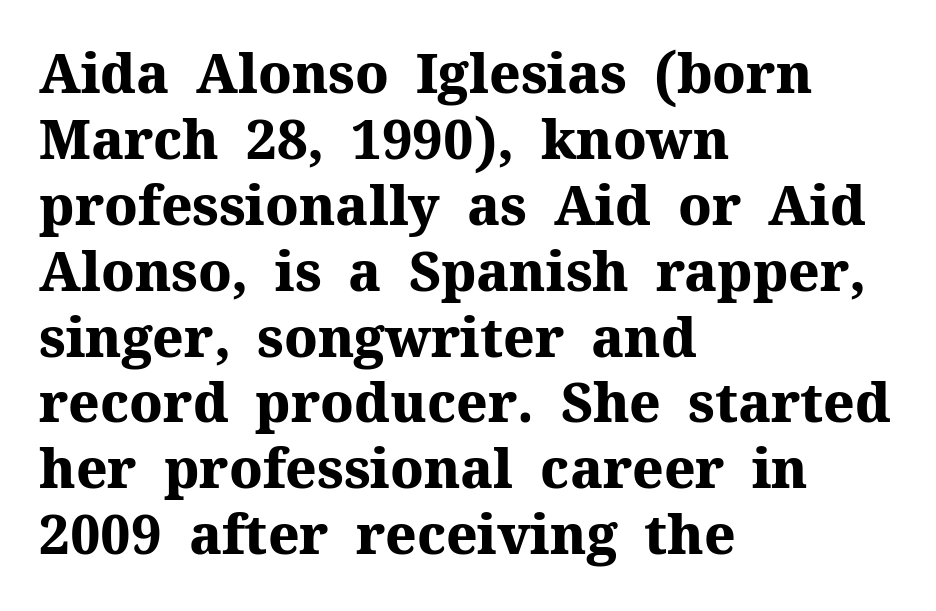
The image shows 54 px heavy serif type, upright; set left-aligned, line spacing 1.22x, normal letter spacing, not underlined; medium stroke contrast and a medium x-height.
